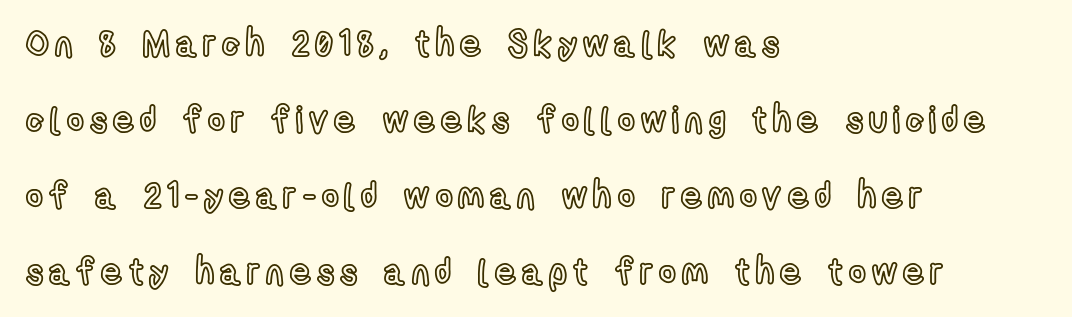
Character widths vary here, with narrow letters taking less room than wide ones. Designer's note — italics off, roman on. Underline: absent. The lines are spread far apart with generous leading.
